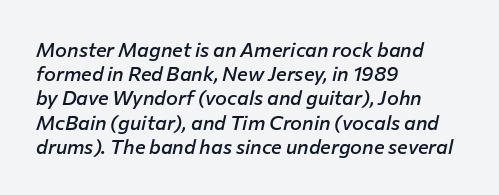
The image shows 20 px text type, italic (leaning right); set left-aligned, line spacing 1.21x, normal letter spacing, not underlined.
